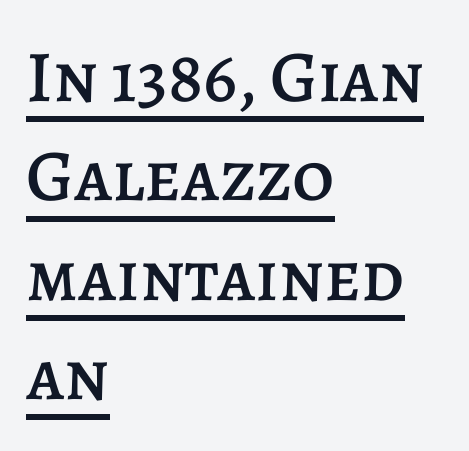
In terms of posture, this sample is upright. In designer terms, the underline attribute is active on this setting. Honestly, the row spacing looks completely unremarkable. Note the varied advance widths — an 'i' is clearly narrower than an 'm'. The text block is weighted toward the left margin, trailing off unevenly rightward.
